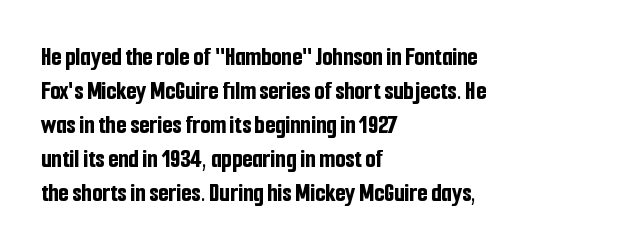
Q: Is the text bold? A: Yes.
Q: Is the text italic (slanted)? A: No, it is upright.
Q: Is the text underlined? A: No.
Q: How is the paragraph aligned? A: Left-aligned.
Q: Is the spacing between letters normal or unusually wide? A: Normal.
Q: Is the spacing between lines tight, normal or loose? A: Normal.
